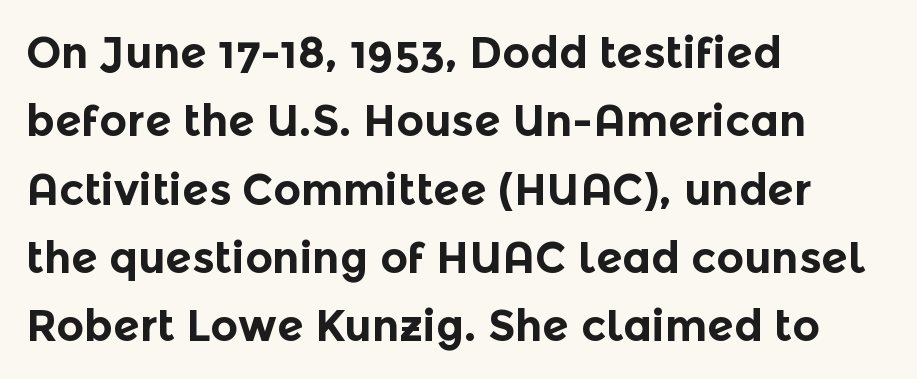
The image shows 43 px bold sans-serif type, upright; set left-aligned, normal line spacing (1.59x), normal letter spacing, not underlined; a medium x-height.
